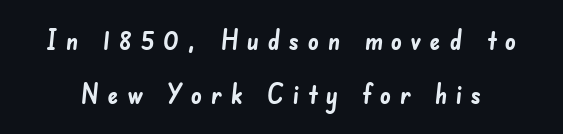
Q: Is the text bold? A: Yes.
Q: Is the text underlined? A: No.
Q: Is the spacing between letters normal or unusually wide? A: Unusually wide.
Q: Is the spacing between lines tight, normal or loose? A: Loose.
